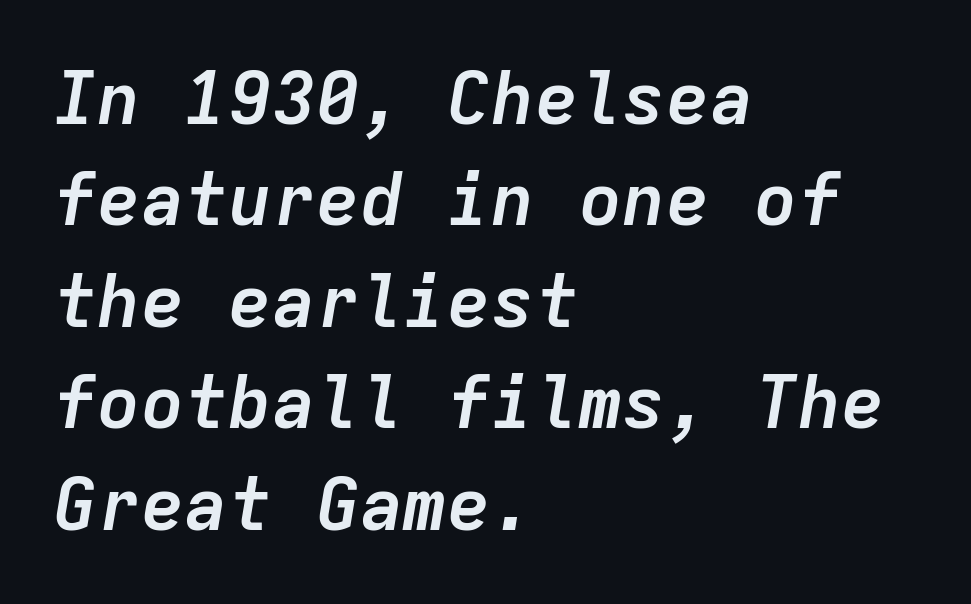
Q: Is the text bold? A: Yes.
Q: Is the text italic (slanted)? A: Yes, it leans right by about 9 degrees.
Q: Is the text underlined? A: No.
Q: How is the paragraph aligned? A: Left-aligned.
Q: Is the spacing between letters normal or unusually wide? A: Normal.
Q: Is the spacing between lines tight, normal or loose? A: Normal.
Q: Width (condensed, normal, or wide)? A: Normal.
Q: Stroke contrast? A: Low.
Q: x-height? A: Medium.
Q: Monospaced? A: Yes.
